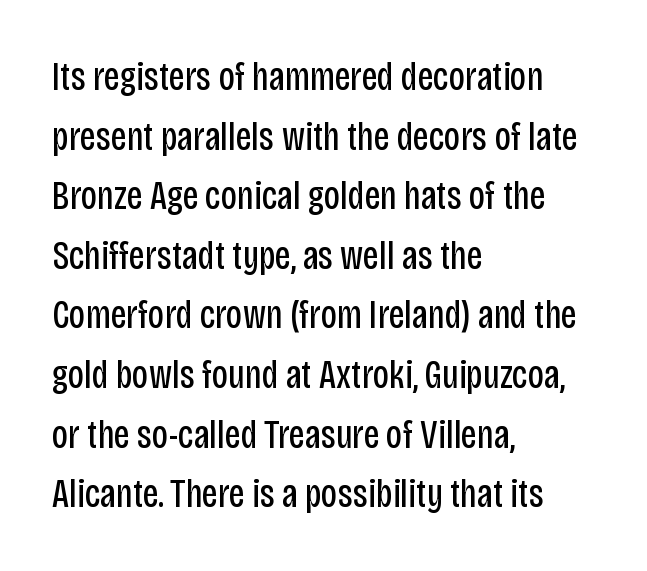
{"serif": "no", "italic": "no", "bold": "no", "weight": "regular", "width": "condensed", "stroke_contrast": "low", "x_height": "large", "monospaced": "no", "underline": "no", "align": "left", "line_spacing": "normal", "line_spacing_ratio": 1.49, "letter_spacing": "normal", "letter_spacing_em": 0.0, "glyph_px": 40}
